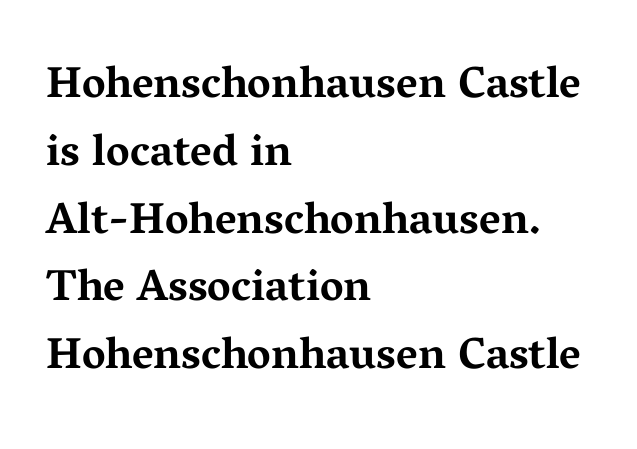
{"serif": "yes", "italic": "no", "bold": "yes", "weight": "bold", "width": "wide", "stroke_contrast": "medium", "x_height": "medium", "monospaced": "no", "underline": "no", "align": "left", "line_spacing": "normal", "line_spacing_ratio": 1.54, "letter_spacing": "normal", "letter_spacing_em": 0.0, "glyph_px": 44}
